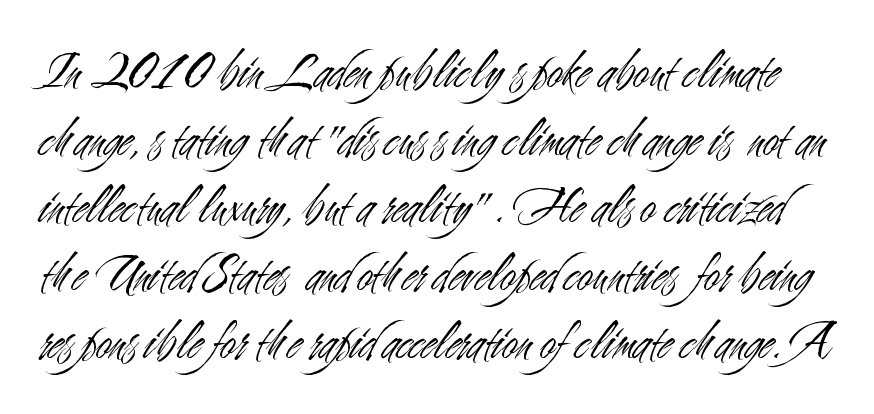
{"serif": "no", "bold": "no", "weight": "light", "width": "condensed", "stroke_contrast": "medium", "x_height": "small", "monospaced": "no", "underline": "no", "line_spacing_ratio": 1.23, "letter_spacing": "normal", "letter_spacing_em": 0.0, "glyph_px": 55}
